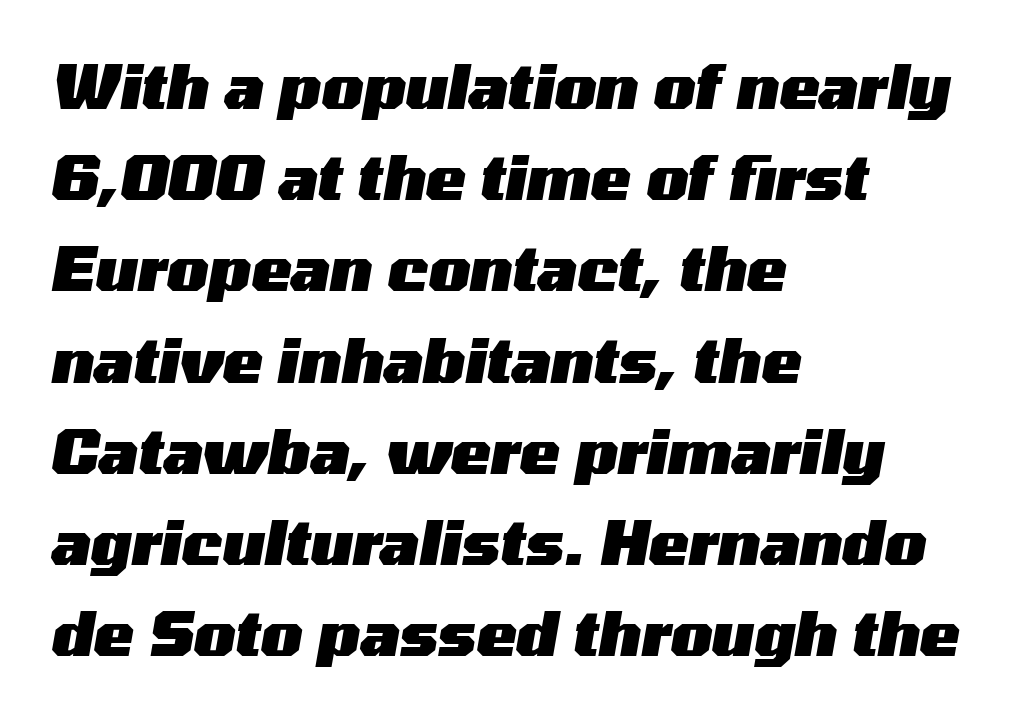
The image shows 60 px heavy, wide type, italic (leaning right); set left-aligned, normal line spacing (1.52x), normal letter spacing, not underlined; medium stroke contrast and a medium x-height.
